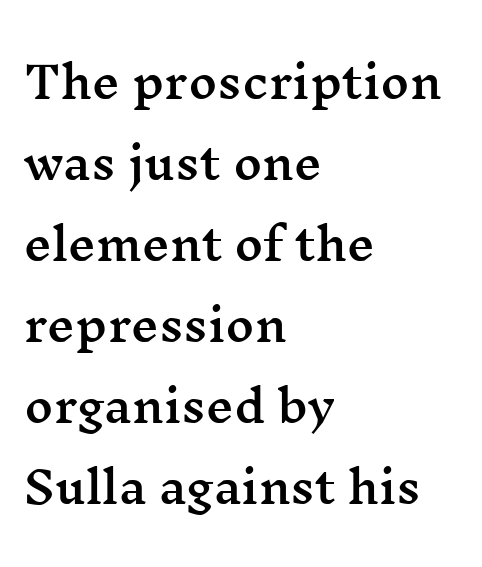
The typesetter chose a ragged-right arrangement here. The typography opts for an upright posture over an oblique one. Letters rest on an invisible, unmarked baseline. In terms of letterform style, serifs are clearly present. The letterforms sit shoulder to shoulder at normal distance.
